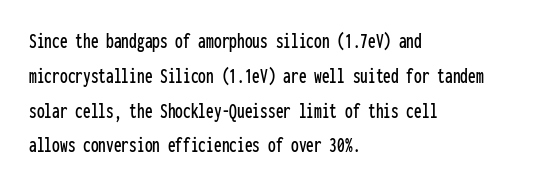
The image shows 22 px text type, upright; set left-aligned, normal line spacing (1.58x), normal letter spacing, not underlined.
